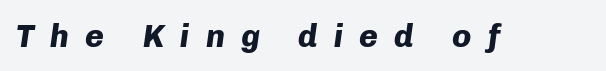
{"italic": "yes", "lean": "right", "slant_degrees": 8, "bold": "yes", "weight": "heavy", "width": "normal", "stroke_contrast": "low", "x_height": "medium", "monospaced": "no", "underline": "no", "letter_spacing": "wide", "letter_spacing_em": 0.5, "glyph_px": 32}
